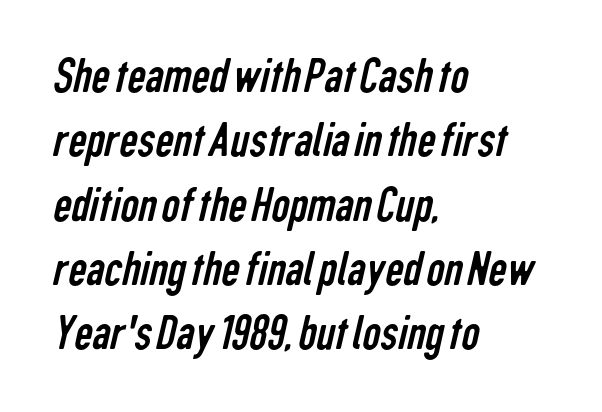
The image shows 51 px regular-weight, condensed sans-serif type; set left-aligned, normal line spacing (1.26x), normal letter spacing, not underlined; low stroke contrast and a medium x-height.
